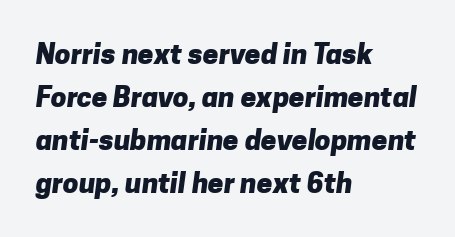
{"serif": "no", "bold": "yes", "weight": "heavy", "width": "normal", "stroke_contrast": "low", "x_height": "medium", "monospaced": "no", "underline": "no", "align": "left", "line_spacing": "normal", "line_spacing_ratio": 1.54, "letter_spacing": "normal", "letter_spacing_em": 0.0, "glyph_px": 28}
